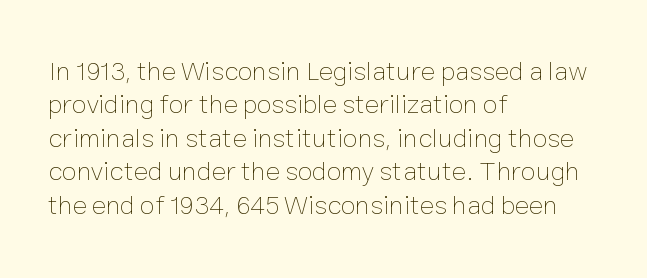
The image shows 27 px text type, upright; set left-aligned, line spacing 1.24x, normal letter spacing, not underlined.
